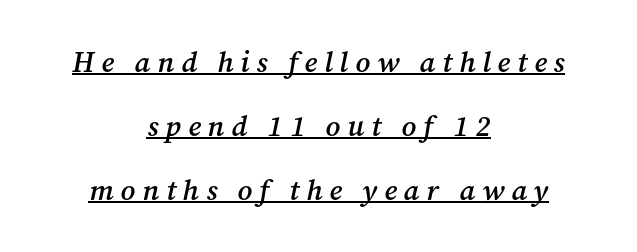
The image shows 29 px semibold serif type, italic (leaning right); set centered, loose line spacing (2.21x), unusually wide letter spacing (+0.24 em), underlined; medium stroke contrast and a medium x-height.
